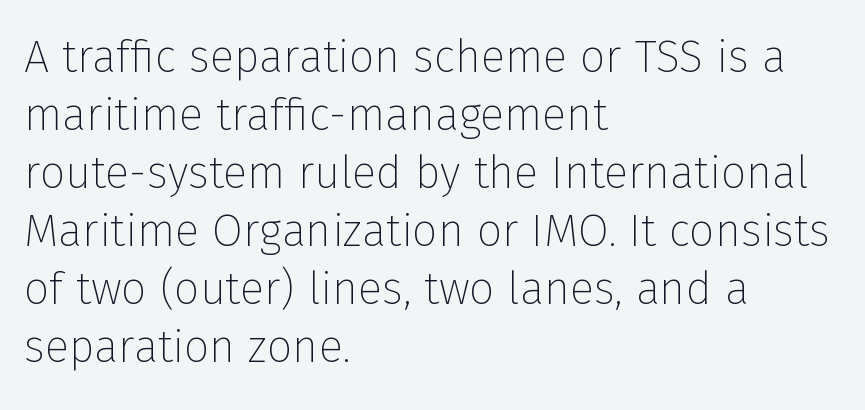
{"serif": "no", "italic": "no", "bold": "no", "weight": "thin", "width": "normal", "stroke_contrast": "low", "x_height": "medium", "monospaced": "no", "underline": "no", "align": "left", "line_spacing": "normal", "line_spacing_ratio": 1.29, "letter_spacing": "normal", "letter_spacing_em": 0.0, "glyph_px": 45}
